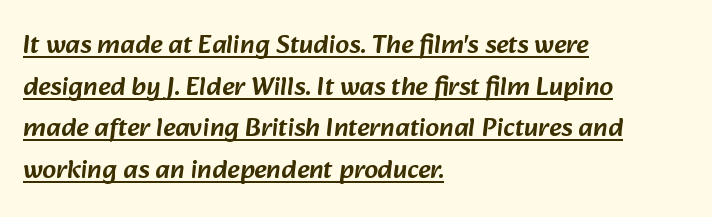
The image shows 27 px text type; set left-aligned, normal line spacing (1.54x), normal letter spacing, underlined.
